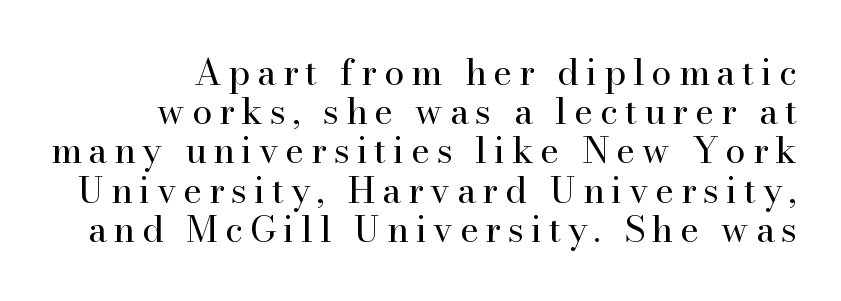
Q: Is the text bold? A: No.
Q: Is the text italic (slanted)? A: No, it is upright.
Q: Is the typeface a serif or a sans-serif typeface? A: Serif.
Q: Is the text underlined? A: No.
Q: How is the paragraph aligned? A: Right-aligned.
Q: Is the spacing between lines tight, normal or loose? A: Tight.
Q: Width (condensed, normal, or wide)? A: Normal.
Q: Stroke contrast? A: High.
Q: x-height? A: Small.
Q: Monospaced? A: No.
